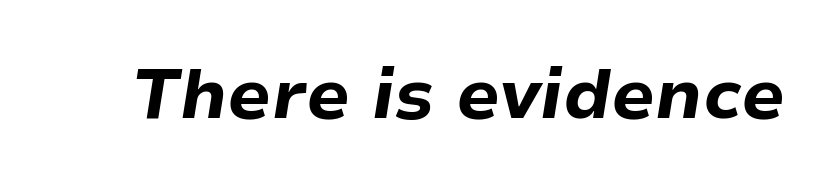
Q: Is the text bold? A: Yes.
Q: Is the text italic (slanted)? A: Yes, it leans right by about 9 degrees.
Q: Is the text underlined? A: No.
Q: Is the spacing between letters normal or unusually wide? A: Normal.
Q: Width (condensed, normal, or wide)? A: Normal.
Q: Stroke contrast? A: Low.
Q: x-height? A: Medium.
Q: Monospaced? A: No.
